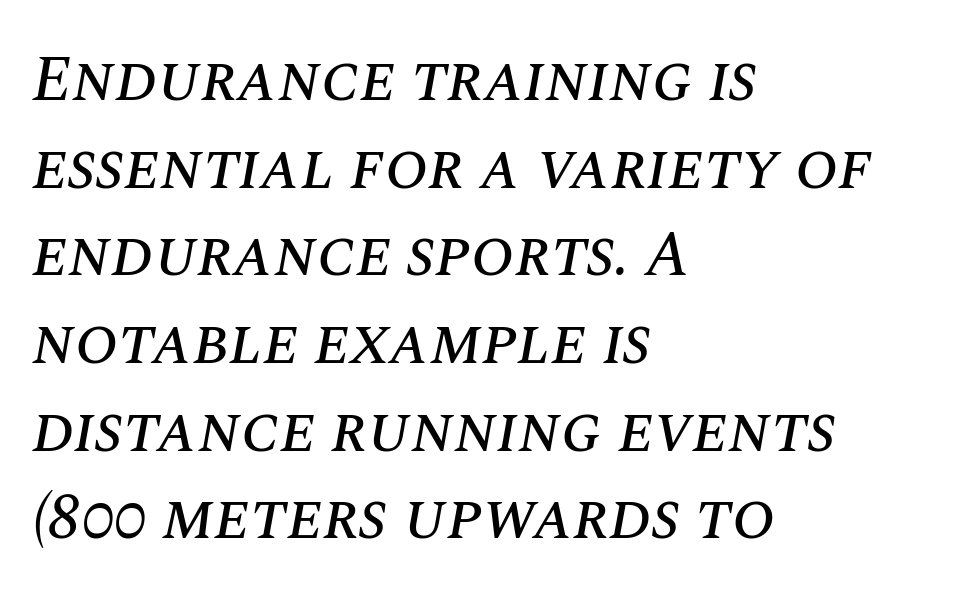
Q: Is the text italic (slanted)? A: Yes, it leans right by about 10 degrees.
Q: Is the text underlined? A: No.
Q: How is the paragraph aligned? A: Left-aligned.
Q: Is the spacing between letters normal or unusually wide? A: Normal.
Q: Is the spacing between lines tight, normal or loose? A: Normal.
Q: Width (condensed, normal, or wide)? A: Normal.
Q: Stroke contrast? A: Medium.
Q: x-height? A: Large.
Q: Monospaced? A: No.
